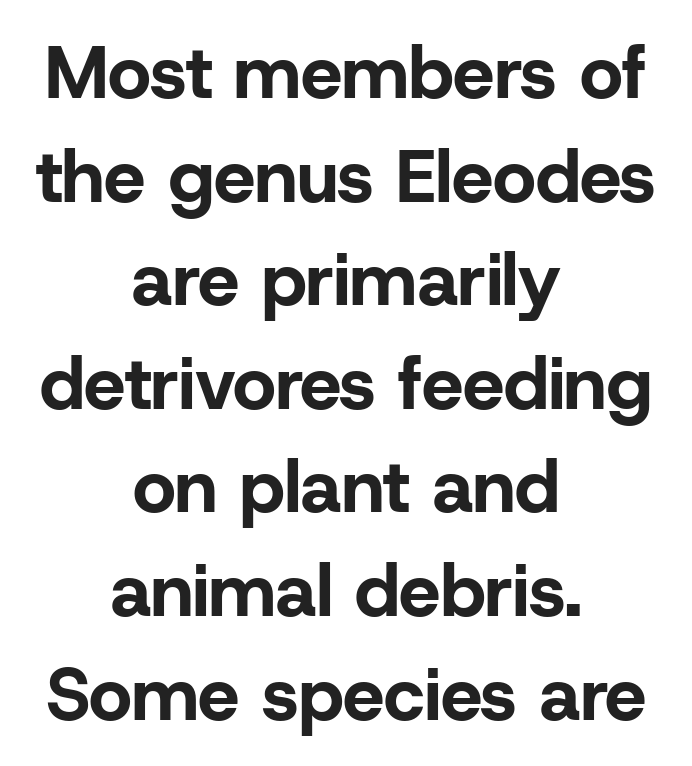
Q: Is the text bold? A: Yes.
Q: Is the text italic (slanted)? A: No, it is upright.
Q: Is the typeface a serif or a sans-serif typeface? A: Sans-serif.
Q: Is the text underlined? A: No.
Q: How is the paragraph aligned? A: Centered.
Q: Is the spacing between letters normal or unusually wide? A: Normal.
Q: Is the spacing between lines tight, normal or loose? A: Normal.
Q: Width (condensed, normal, or wide)? A: Normal.
Q: Stroke contrast? A: Low.
Q: x-height? A: Medium.
Q: Monospaced? A: No.
